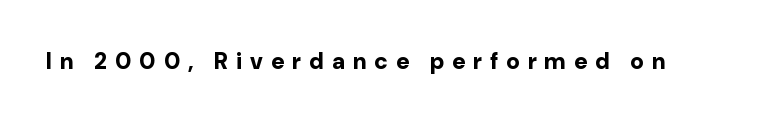
Q: Is the text bold? A: Yes.
Q: Is the text italic (slanted)? A: No, it is upright.
Q: Is the text underlined? A: No.
Q: Is the spacing between letters normal or unusually wide? A: Unusually wide.
